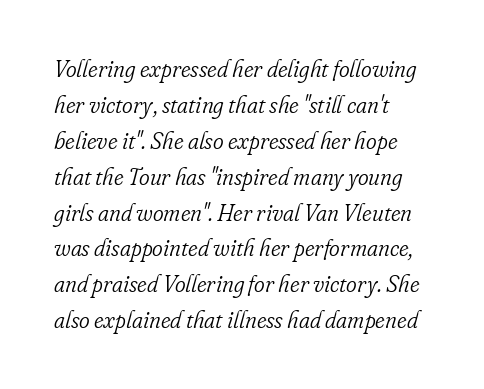
In terms of letterspacing, this is plain default setting. Decoration check: the copy has no underline. Nothing heavy about these letters — not bold at all. Regular leading. Leftover space on each line is placed entirely after the last word.
